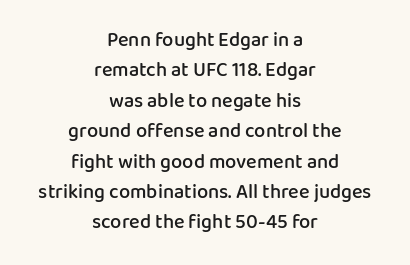
Q: Is the text bold? A: Semi-bold.
Q: Is the text italic (slanted)? A: No, it is upright.
Q: Is the text underlined? A: No.
Q: How is the paragraph aligned? A: Centered.
Q: Is the spacing between letters normal or unusually wide? A: Normal.
Q: Is the spacing between lines tight, normal or loose? A: Normal.
